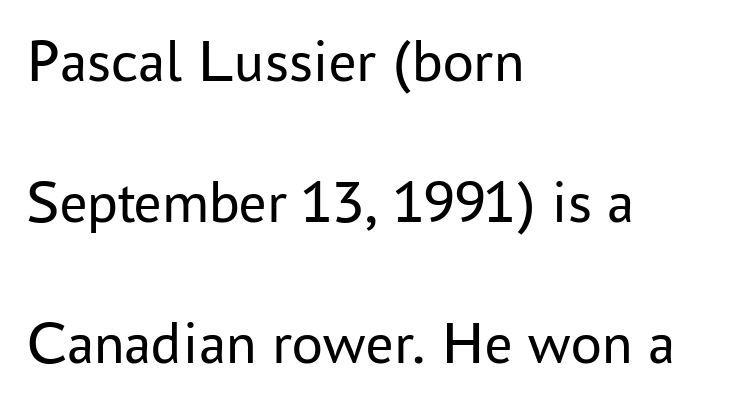
Q: Is the text bold? A: No.
Q: Is the text italic (slanted)? A: No, it is upright.
Q: Is the typeface a serif or a sans-serif typeface? A: Sans-serif.
Q: Is the text underlined? A: No.
Q: How is the paragraph aligned? A: Left-aligned.
Q: Is the spacing between letters normal or unusually wide? A: Normal.
Q: Is the spacing between lines tight, normal or loose? A: Loose.
Q: Width (condensed, normal, or wide)? A: Normal.
Q: Stroke contrast? A: Low.
Q: x-height? A: Medium.
Q: Monospaced? A: No.
